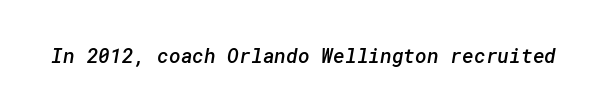
Descenders hang freely into open space. Look at the stroke-to-counter ratio: somewhat heavy, a semibold. The tracking reads as untouched default to a designer's eye.
